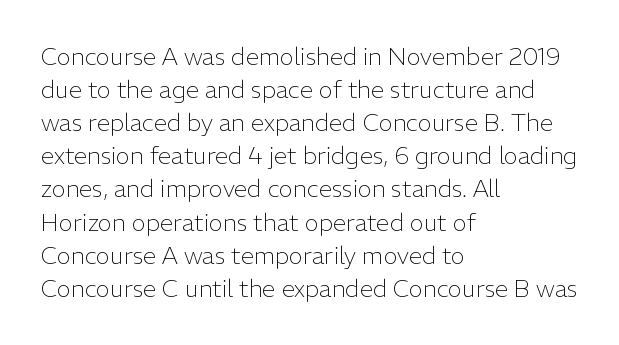
Horizontally, the lines are justified to the leading edge only. A roman cut, with each character standing at attention. The lines sit at an ordinary, default distance from one another. The font sits on the lighter half of the weight spectrum, regular included. Just letters on the line, the space beneath them empty. Standard letterfit; no display-style spreading of the glyphs.
